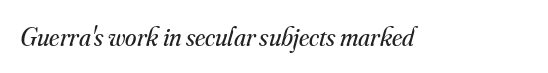
{"italic": "yes", "lean": "right", "slant_degrees": 16, "bold": "no", "underline": "no", "letter_spacing": "normal", "letter_spacing_em": 0.0, "glyph_px": 26}
